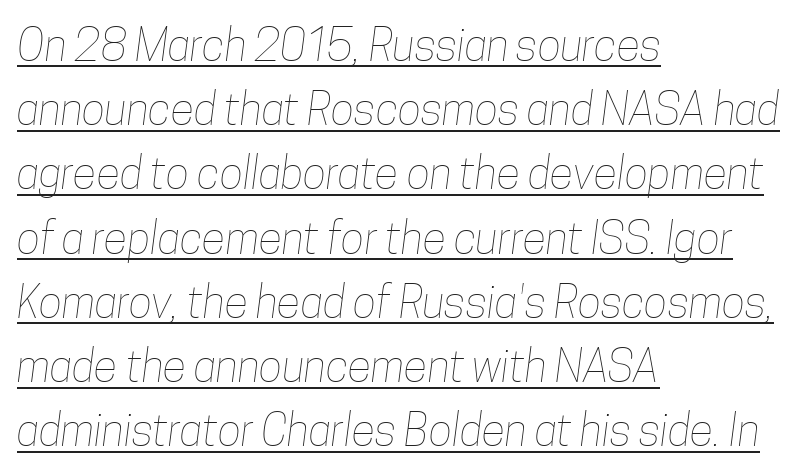
{"bold": "no", "weight": "thin", "width": "condensed", "stroke_contrast": "low", "x_height": "medium", "monospaced": "no", "underline": "yes", "align": "left", "line_spacing": "normal", "line_spacing_ratio": 1.46, "letter_spacing": "normal", "letter_spacing_em": 0.0, "glyph_px": 44}
